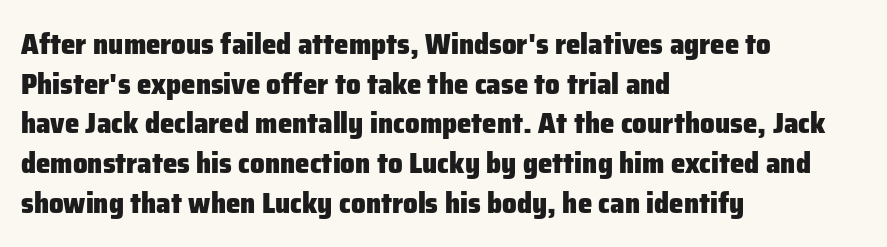
{"serif": "no", "italic": "no", "bold": "yes", "weight": "heavy", "width": "normal", "stroke_contrast": "low", "x_height": "medium", "monospaced": "no", "underline": "no", "align": "left", "line_spacing": "normal", "line_spacing_ratio": 1.37, "letter_spacing": "normal", "letter_spacing_em": 0.0, "glyph_px": 29}
